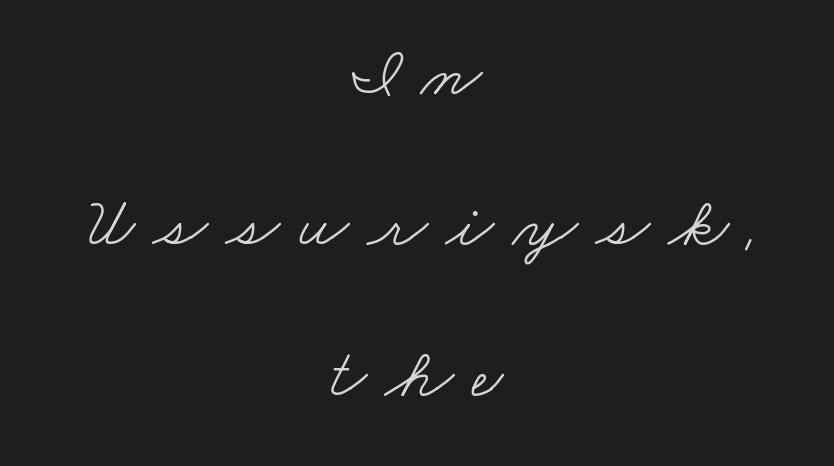
Q: Is the text bold? A: No.
Q: Is the typeface a serif or a sans-serif typeface? A: Serif.
Q: Is the text underlined? A: No.
Q: How is the paragraph aligned? A: Centered.
Q: Is the spacing between letters normal or unusually wide? A: Unusually wide.
Q: Is the spacing between lines tight, normal or loose? A: Loose.
Q: Width (condensed, normal, or wide)? A: Wide.
Q: Stroke contrast? A: Low.
Q: x-height? A: Small.
Q: Monospaced? A: No.
